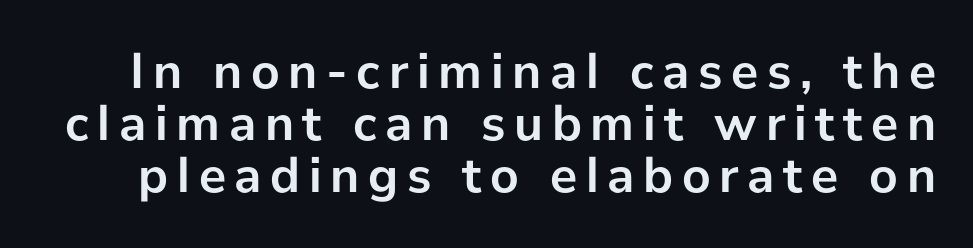
The image shows 51 px semibold sans-serif type, upright; set tight line spacing (1.02x), not underlined; low stroke contrast and a medium x-height.
